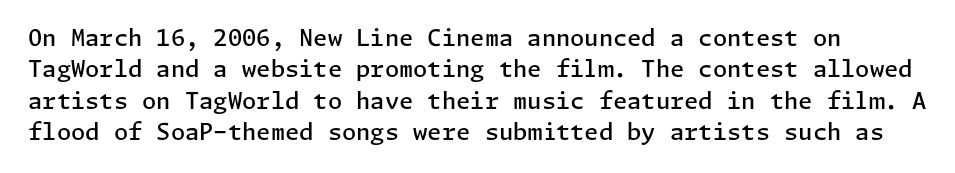
The gap between lines stays unmarked. A typesetter would call this zero additional tracking. Notice the strokes are somewhat thickened but not fully heavy: this is a semibold. The typography opts for an upright posture over an oblique one. Summary of vertical rhythm: regular, with standard interline spacing.
